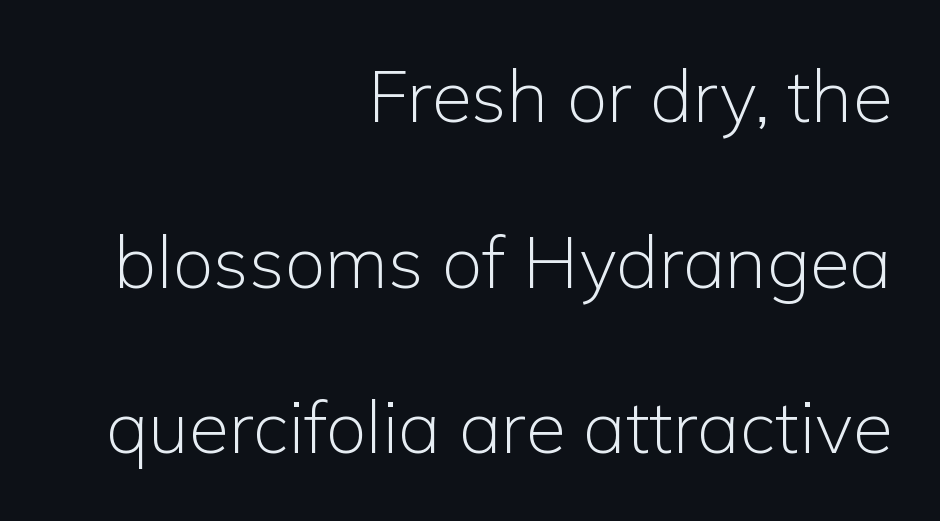
{"serif": "no", "italic": "no", "bold": "no", "weight": "light", "width": "normal", "stroke_contrast": "low", "x_height": "medium", "monospaced": "no", "underline": "no", "align": "right", "line_spacing": "loose", "line_spacing_ratio": 2.27, "letter_spacing": "normal", "letter_spacing_em": 0.0, "glyph_px": 73}
